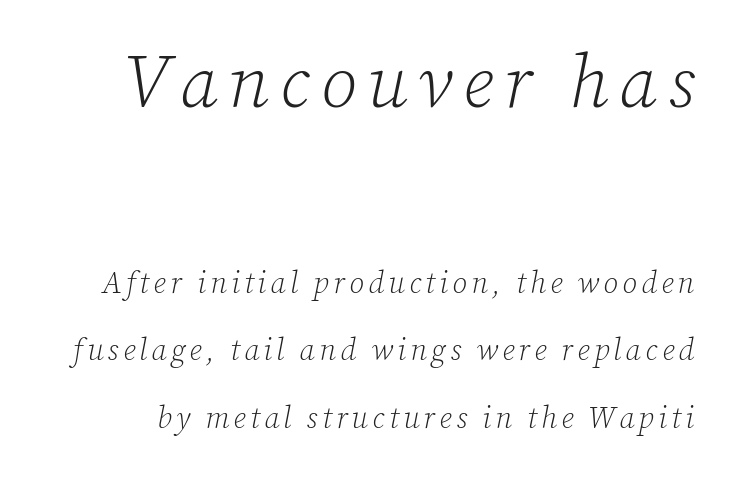
{"serif": "yes", "italic": "yes", "lean": "right", "slant_degrees": 12, "bold": "no", "weight": "light", "width": "normal", "stroke_contrast": "low", "x_height": "medium", "monospaced": "no", "underline": "no", "line_spacing": "loose", "line_spacing_ratio": 2.25, "larger_block": "first", "size_ratio": 2.47, "glyph_px": 74}
